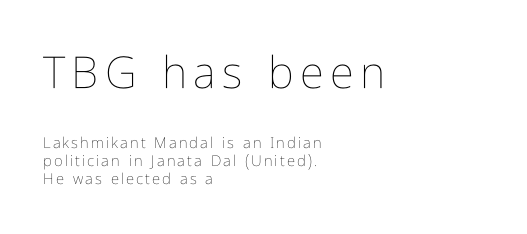
Q: Is the text bold? A: No.
Q: Is the text italic (slanted)? A: No, it is upright.
Q: Is the text underlined? A: No.
Q: How is the paragraph aligned? A: Left-aligned.
Q: Which block of text is set in a larger size, the first (top) or the second (bottom)? A: The first (top) one.
Q: Width (condensed, normal, or wide)? A: Condensed.
Q: Stroke contrast? A: Low.
Q: x-height? A: Medium.
Q: Monospaced? A: No.
